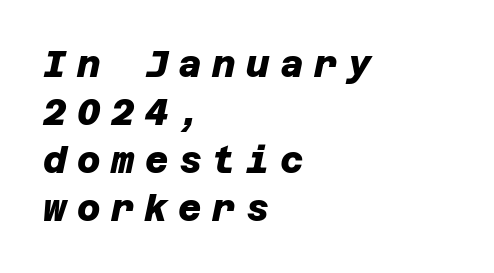
The image shows 36 px heavy sans-serif type; set left-aligned, normal line spacing (1.33x), unusually wide letter spacing (+0.29 em), not underlined; low stroke contrast and a large x-height.
